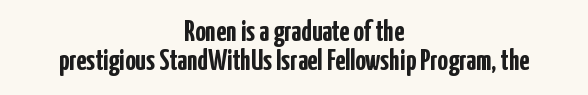
Q: Is the text bold? A: Yes.
Q: Is the text italic (slanted)? A: No, it is upright.
Q: Is the typeface a serif or a sans-serif typeface? A: Sans-serif.
Q: Is the text underlined? A: No.
Q: How is the paragraph aligned? A: Centered.
Q: Is the spacing between letters normal or unusually wide? A: Normal.
Q: Is the spacing between lines tight, normal or loose? A: Tight.
Q: Width (condensed, normal, or wide)? A: Condensed.
Q: Stroke contrast? A: Low.
Q: x-height? A: Medium.
Q: Monospaced? A: No.
